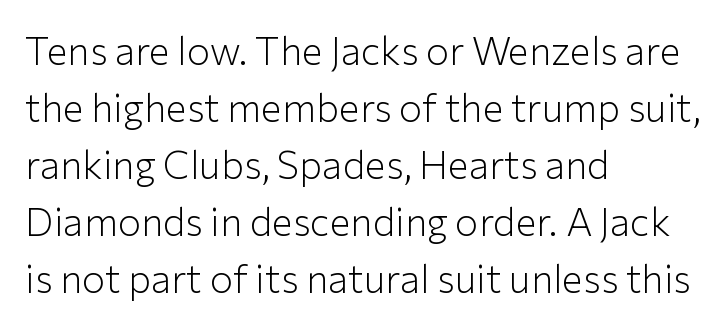
Q: Is the text bold? A: No.
Q: Is the text italic (slanted)? A: No, it is upright.
Q: Is the typeface a serif or a sans-serif typeface? A: Sans-serif.
Q: Is the text underlined? A: No.
Q: How is the paragraph aligned? A: Left-aligned.
Q: Is the spacing between letters normal or unusually wide? A: Normal.
Q: Is the spacing between lines tight, normal or loose? A: Normal.
Q: Width (condensed, normal, or wide)? A: Normal.
Q: Stroke contrast? A: Low.
Q: x-height? A: Medium.
Q: Monospaced? A: No.
